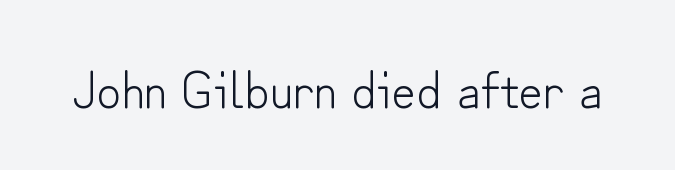
Q: Is the text bold? A: No.
Q: Is the text italic (slanted)? A: No, it is upright.
Q: Is the typeface a serif or a sans-serif typeface? A: Sans-serif.
Q: Is the text underlined? A: No.
Q: Is the spacing between letters normal or unusually wide? A: Normal.
Q: Width (condensed, normal, or wide)? A: Normal.
Q: Stroke contrast? A: Low.
Q: x-height? A: Small.
Q: Monospaced? A: No.
